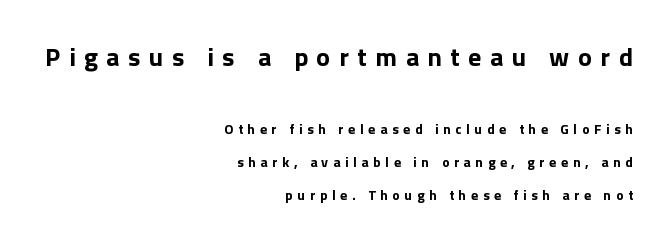
{"italic": "no", "bold": "yes", "underline": "no", "align": "right", "line_spacing": "loose", "line_spacing_ratio": 2.36, "letter_spacing": "wide", "letter_spacing_em": 0.33, "larger_block": "first", "size_ratio": 1.86, "glyph_px": 26}
